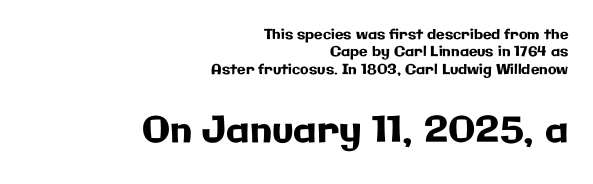
Q: Is the text italic (slanted)? A: No, it is upright.
Q: Is the typeface a serif or a sans-serif typeface? A: Sans-serif.
Q: Is the text underlined? A: No.
Q: How is the paragraph aligned? A: Right-aligned.
Q: Is the spacing between letters normal or unusually wide? A: Normal.
Q: Is the spacing between lines tight, normal or loose? A: Normal.
Q: Which block of text is set in a larger size, the first (top) or the second (bottom)? A: The second (bottom) one.
Q: Width (condensed, normal, or wide)? A: Normal.
Q: Stroke contrast? A: Low.
Q: x-height? A: Medium.
Q: Monospaced? A: No.
